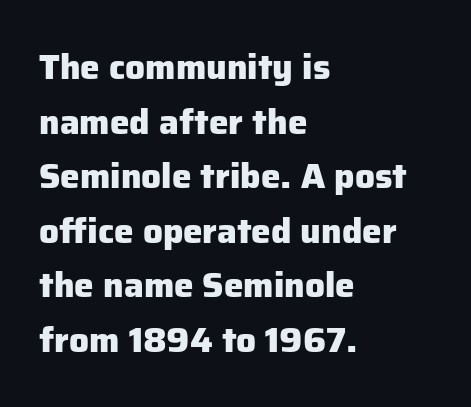
Q: Is the text bold? A: Yes.
Q: Is the text italic (slanted)? A: No, it is upright.
Q: Is the typeface a serif or a sans-serif typeface? A: Sans-serif.
Q: Is the text underlined? A: No.
Q: How is the paragraph aligned? A: Left-aligned.
Q: Is the spacing between letters normal or unusually wide? A: Normal.
Q: Is the spacing between lines tight, normal or loose? A: Normal.
Q: Width (condensed, normal, or wide)? A: Normal.
Q: Stroke contrast? A: Low.
Q: x-height? A: Medium.
Q: Monospaced? A: No.
